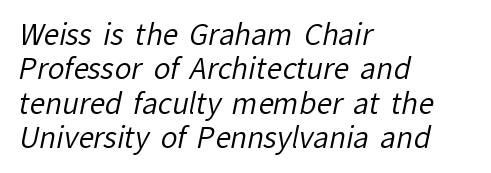
{"serif": "no", "bold": "no", "weight": "regular", "width": "normal", "stroke_contrast": "low", "x_height": "medium", "monospaced": "no", "underline": "no", "align": "left", "line_spacing_ratio": 1.23, "letter_spacing": "normal", "letter_spacing_em": 0.0, "glyph_px": 28}
